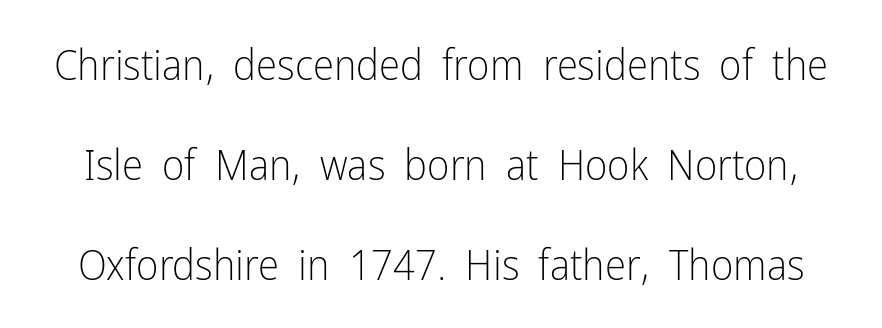
The space between consecutive lines is lavish. The lettering stays uniformly vertical, giving the passage a roman look. No extra ink here — the face is not bold. Typographically, this falls in the sans-serif category. These lines are rendered in a variable-pitch font. The gaps between neighbouring characters are ordinary and unremarkable.
